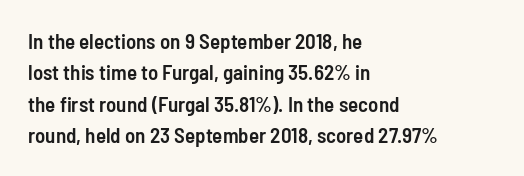
Emphasis by weight is partial: semibold. A typesetter would call this leading conventional body-copy spacing. The rendering keeps characters at their native spacing. This is roman type, the default non-slanted kind. Compared with a centered layout, this one pins lines to the left instead.
